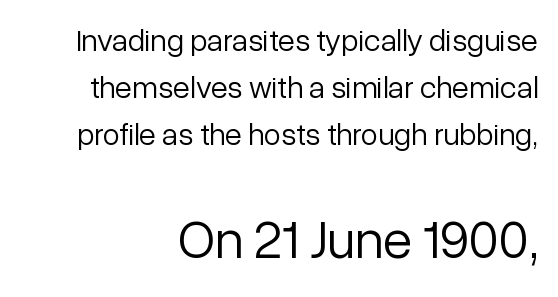
Tracking here is standard; glyphs follow each other at the usual distance. Is there any slant? The stems are plumb. The passage is arranged like a letterhead date or caption credit — flush right. Evenly set lines give the paragraph a standard silhouette.
